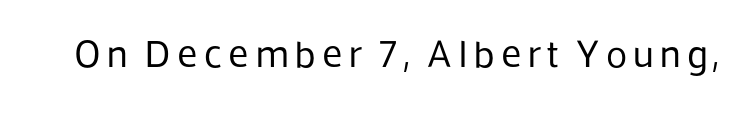
The image shows 39 px regular-weight sans-serif type, upright; set not underlined; low stroke contrast and a medium x-height.
